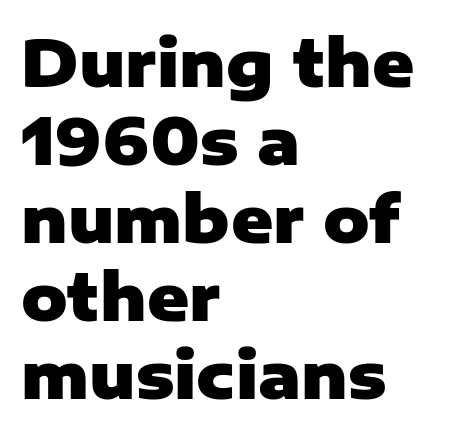
{"serif": "no", "italic": "no", "bold": "yes", "weight": "heavy", "width": "normal", "stroke_contrast": "low", "x_height": "medium", "monospaced": "no", "underline": "no", "align": "left", "line_spacing_ratio": 1.22, "letter_spacing": "normal", "letter_spacing_em": 0.0, "glyph_px": 64}
